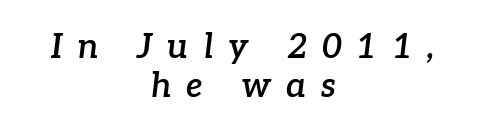
{"serif": "yes", "italic": "yes", "lean": "right", "slant_degrees": 7, "bold": "semi", "weight": "semibold", "width": "normal", "stroke_contrast": "low", "x_height": "medium", "monospaced": "no", "underline": "no", "align": "center", "line_spacing_ratio": 1.16, "letter_spacing": "wide", "letter_spacing_em": 0.44, "glyph_px": 34}
